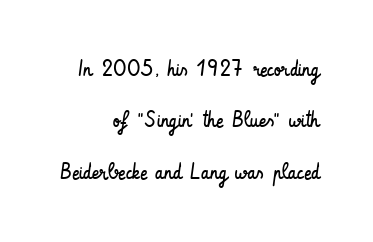
Q: Is the text bold? A: No.
Q: Is the text italic (slanted)? A: No, it is upright.
Q: Is the text underlined? A: No.
Q: How is the paragraph aligned? A: Right-aligned.
Q: Is the spacing between letters normal or unusually wide? A: Normal.
Q: Is the spacing between lines tight, normal or loose? A: Loose.
